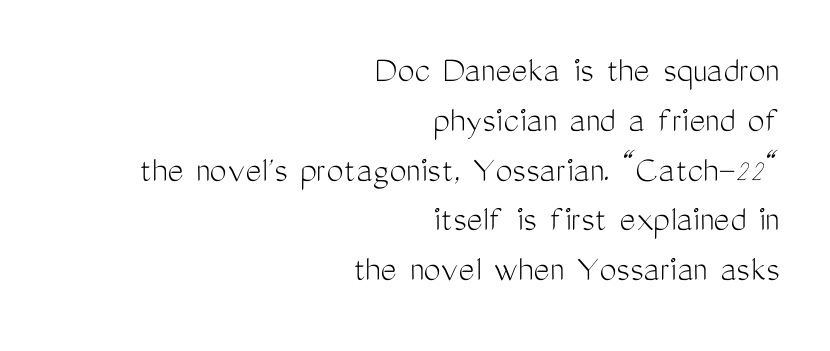
Characters remain perfectly vertical along every line. Descenders are the only things crossing below the line. Spacing between characters is what you'd get straight out of the box. Nothing heavy about these letters — not bold at all. What kind of face is this? One without serifs — a sans.
